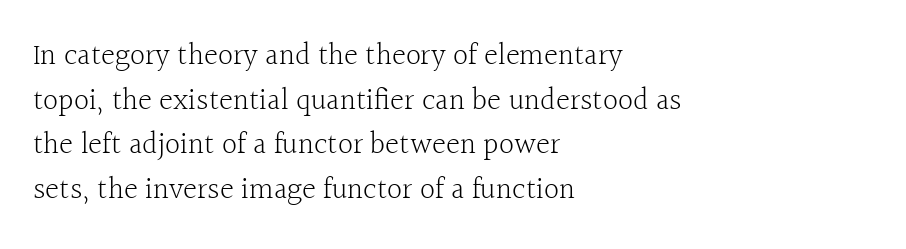
The image shows 30 px light serif type, upright; set left-aligned, normal line spacing (1.49x), normal letter spacing, not underlined; a medium x-height.
